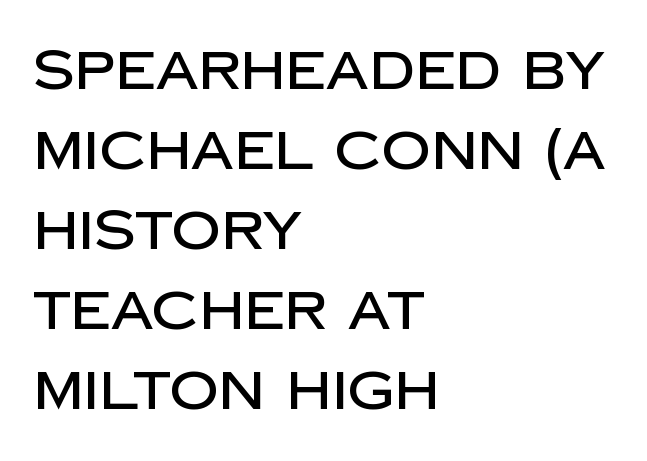
Between one letter and the next there's only the usual sliver of space. The text was rendered using a sans face with plain stroke endings. The baseline area is clear. The text block is weighted toward the left margin, trailing off unevenly rightward.
